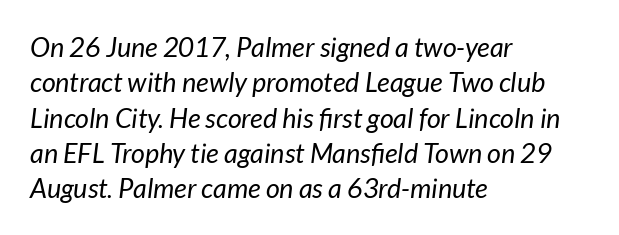
{"italic": "yes", "lean": "right", "slant_degrees": 7, "bold": "no", "underline": "no", "align": "left", "line_spacing": "normal", "line_spacing_ratio": 1.31, "letter_spacing": "normal", "letter_spacing_em": 0.0, "glyph_px": 27}
